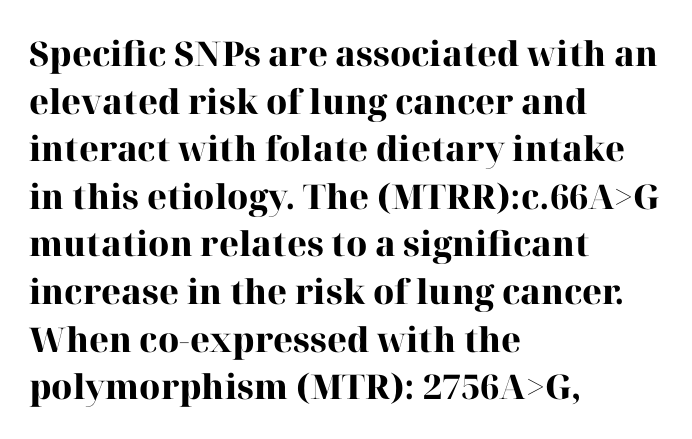
{"serif": "yes", "italic": "no", "bold": "yes", "weight": "heavy", "width": "normal", "stroke_contrast": "high", "x_height": "medium", "monospaced": "no", "underline": "no", "align": "left", "line_spacing": "normal", "line_spacing_ratio": 1.4, "letter_spacing": "normal", "letter_spacing_em": 0.0, "glyph_px": 34}
